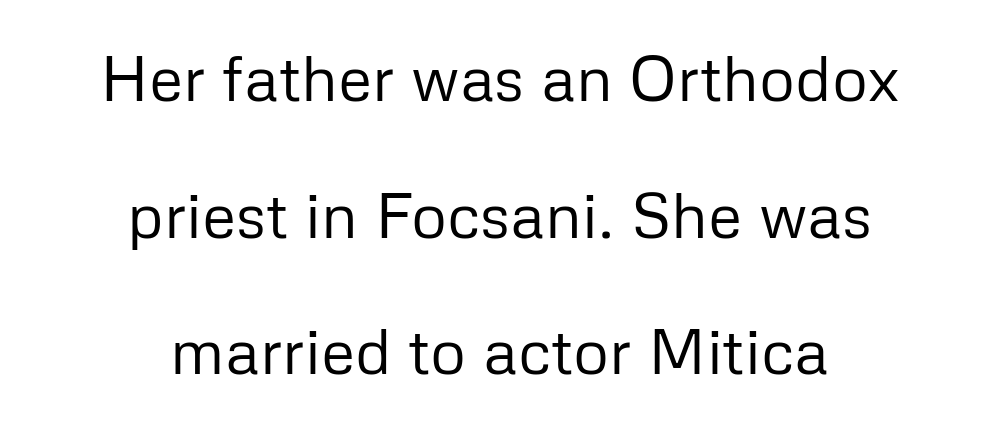
The image shows 63 px regular-weight sans-serif type, upright; set centered, loose line spacing (2.17x), normal letter spacing, not underlined; low stroke contrast and a medium x-height.
